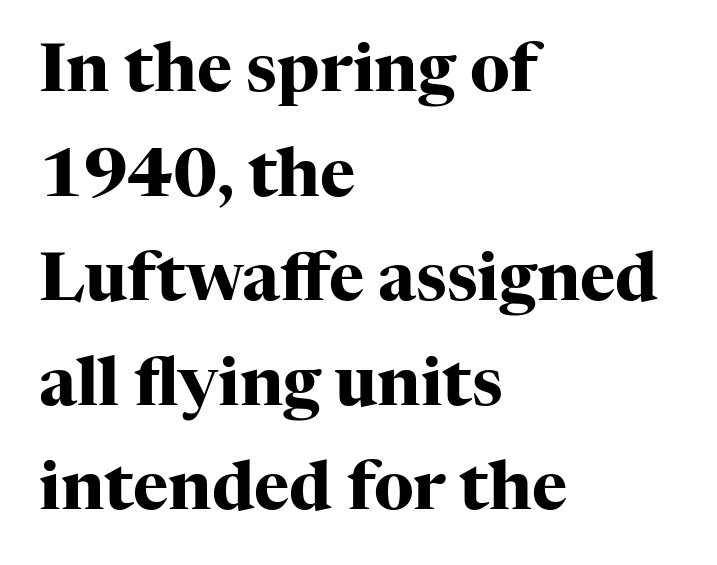
Q: Is the text bold? A: Yes.
Q: Is the text italic (slanted)? A: No, it is upright.
Q: Is the typeface a serif or a sans-serif typeface? A: Serif.
Q: Is the text underlined? A: No.
Q: How is the paragraph aligned? A: Left-aligned.
Q: Is the spacing between letters normal or unusually wide? A: Normal.
Q: Is the spacing between lines tight, normal or loose? A: Normal.
Q: Width (condensed, normal, or wide)? A: Normal.
Q: Stroke contrast? A: High.
Q: x-height? A: Medium.
Q: Monospaced? A: No.
